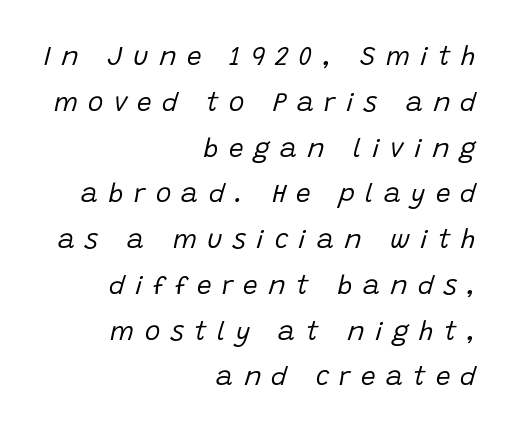
Q: Is the text bold? A: No.
Q: Is the text italic (slanted)? A: Yes, it leans right by about 15 degrees.
Q: Is the text underlined? A: No.
Q: How is the paragraph aligned? A: Right-aligned.
Q: Is the spacing between letters normal or unusually wide? A: Unusually wide.
